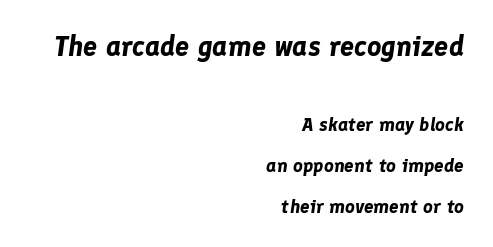
The image shows 28 px bold type, italic (leaning right); set right-aligned, loose line spacing (2.16x), normal letter spacing, not underlined; the first (top) block is 1.47x larger; low stroke contrast and a medium x-height.
